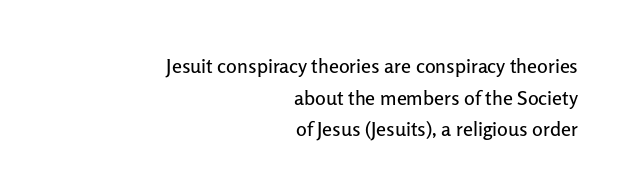
Q: Is the text italic (slanted)? A: No, it is upright.
Q: Is the text underlined? A: No.
Q: How is the paragraph aligned? A: Right-aligned.
Q: Is the spacing between letters normal or unusually wide? A: Normal.
Q: Is the spacing between lines tight, normal or loose? A: Normal.
